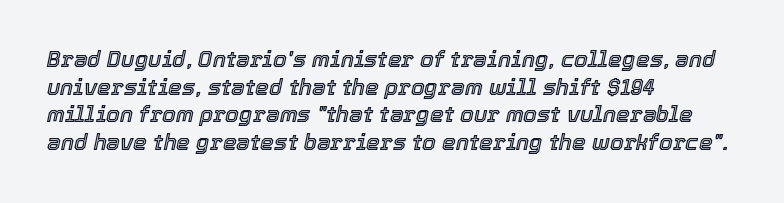
The image shows 22 px text type, italic (leaning right); set left-aligned, normal line spacing (1.26x), normal letter spacing, not underlined.
